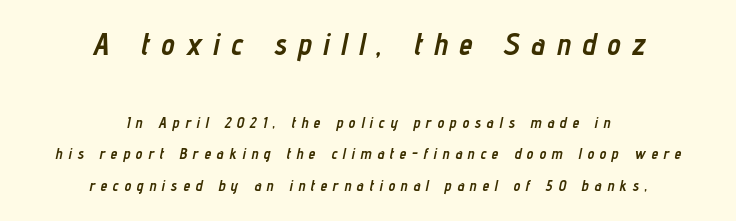
The image shows 30 px semibold, condensed type, italic (leaning right); set centered, loose line spacing (2.1x), unusually wide letter spacing (+0.39 em), not underlined; the first (top) block is 2.0x larger; low stroke contrast and a medium x-height.
